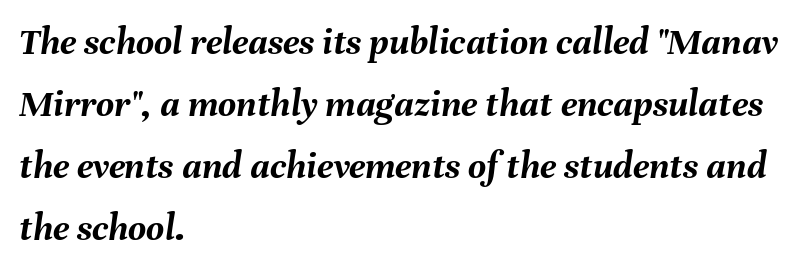
{"italic": "yes", "lean": "right", "slant_degrees": 8, "bold": "yes", "weight": "semibold", "width": "normal", "stroke_contrast": "medium", "x_height": "medium", "monospaced": "no", "underline": "no", "align": "left", "line_spacing": "normal", "line_spacing_ratio": 1.59, "letter_spacing": "normal", "letter_spacing_em": 0.0, "glyph_px": 39}
